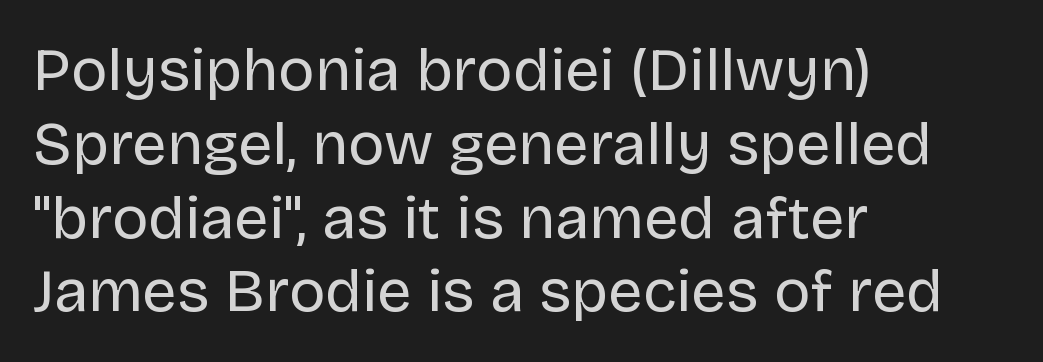
Q: Is the text bold? A: No.
Q: Is the text italic (slanted)? A: No, it is upright.
Q: Is the typeface a serif or a sans-serif typeface? A: Sans-serif.
Q: Is the text underlined? A: No.
Q: How is the paragraph aligned? A: Left-aligned.
Q: Is the spacing between letters normal or unusually wide? A: Normal.
Q: Width (condensed, normal, or wide)? A: Normal.
Q: Stroke contrast? A: Low.
Q: x-height? A: Large.
Q: Monospaced? A: No.
